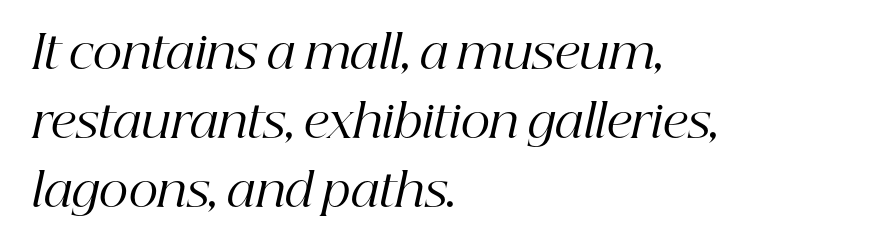
Compared with ordinary roman type, these characters are visibly tilted. Only glyphs here, with clear space below each row. A typesetter would call this proportional, since set widths differ per character. Nothing heavy about these letters — not bold at all. Notice how descenders clear the ascenders below comfortably — that's standard leading. Caption: standard tracking, unaltered.
